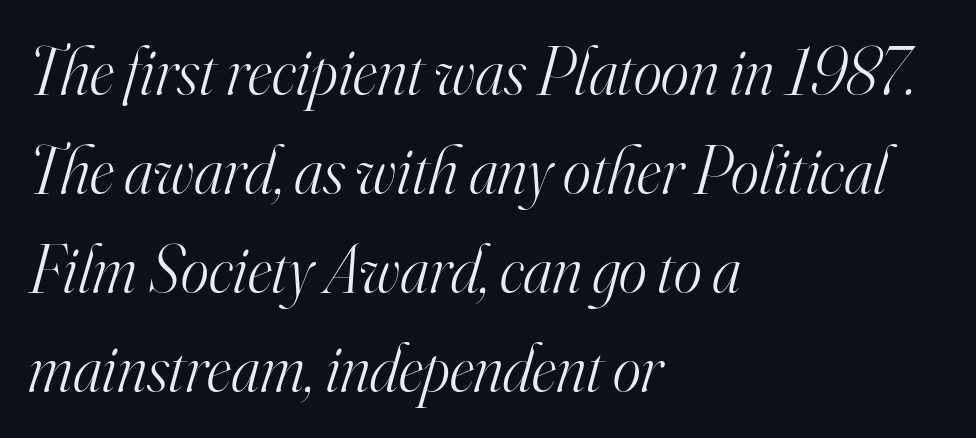
{"serif": "yes", "italic": "yes", "lean": "right", "slant_degrees": 16, "bold": "no", "weight": "light", "width": "normal", "stroke_contrast": "high", "x_height": "small", "monospaced": "no", "underline": "no", "align": "left", "line_spacing": "normal", "line_spacing_ratio": 1.48, "letter_spacing": "normal", "letter_spacing_em": 0.0, "glyph_px": 67}
